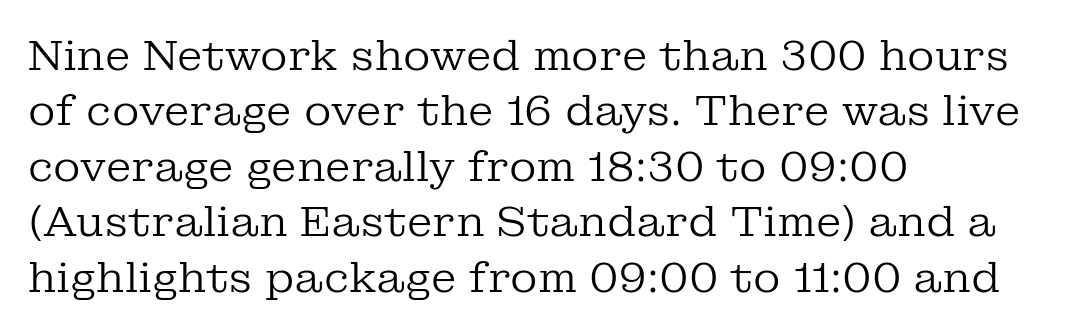
{"serif": "yes", "italic": "no", "bold": "no", "weight": "regular", "width": "normal", "stroke_contrast": "low", "x_height": "medium", "monospaced": "no", "underline": "no", "align": "left", "line_spacing": "normal", "line_spacing_ratio": 1.32, "letter_spacing": "normal", "letter_spacing_em": 0.0, "glyph_px": 42}
